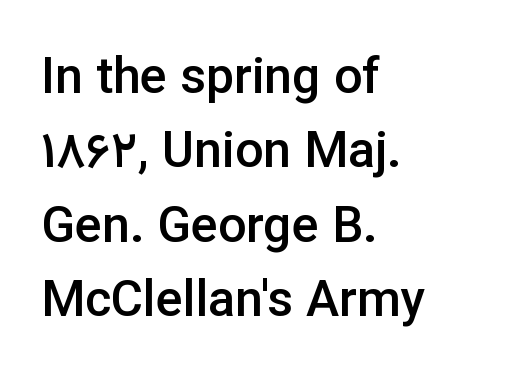
The image shows 50 px semibold sans-serif type, upright; set left-aligned, normal line spacing (1.49x), normal letter spacing, not underlined; low stroke contrast and a medium x-height.
